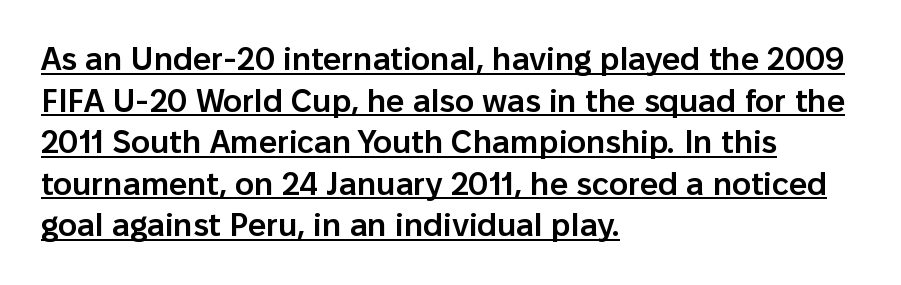
Is there an underline? Yes — a line sits under the letters. Summary of vertical rhythm: regular, with standard interline spacing. The passage shown is semibold, sitting just below true bold. A typesetter would label this face a sans. Posture: upright roman.
